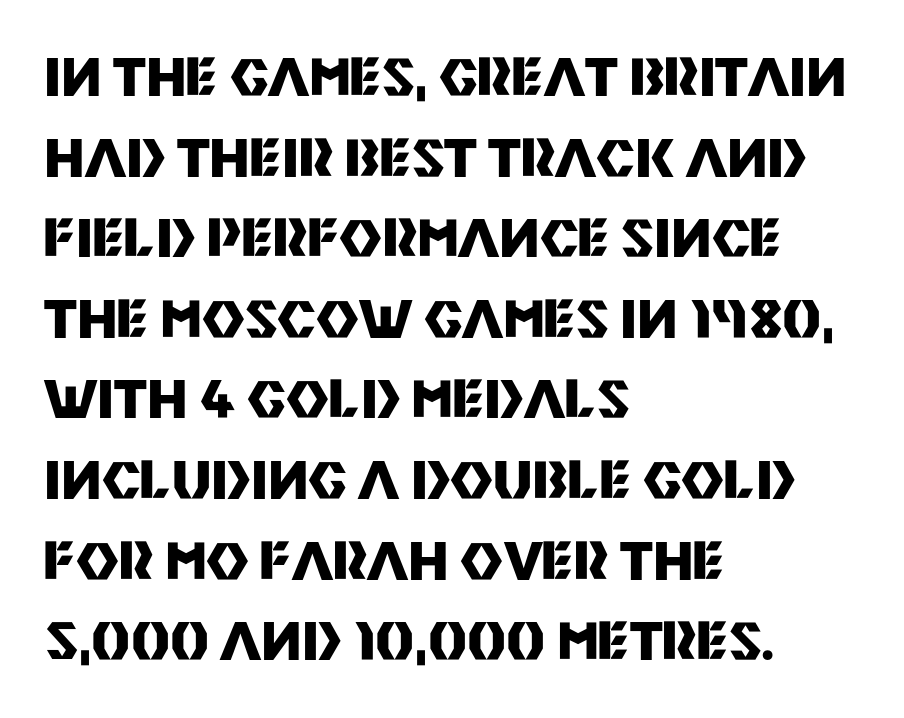
Q: Is the text bold? A: Yes.
Q: Is the text italic (slanted)? A: No, it is upright.
Q: Is the typeface a serif or a sans-serif typeface? A: Sans-serif.
Q: Is the text underlined? A: No.
Q: How is the paragraph aligned? A: Left-aligned.
Q: Is the spacing between letters normal or unusually wide? A: Normal.
Q: Is the spacing between lines tight, normal or loose? A: Normal.
Q: Width (condensed, normal, or wide)? A: Normal.
Q: Stroke contrast? A: Medium.
Q: x-height? A: Large.
Q: Monospaced? A: No.
